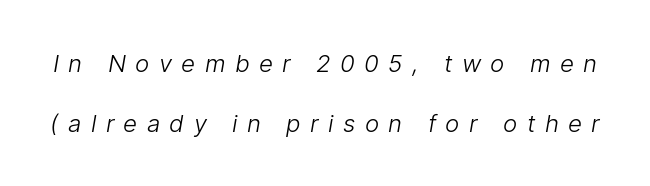
Unmarked baselines from the first word to the last. The cut favours lightness, reaching ordinary text weight at its darkest. Inter-character spacing is expanded well beyond the font's built-in metrics. The line-height multiplier appears high, well above default.
